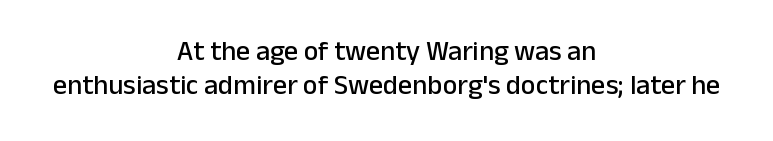
This is sans-serif lettering, the kind often seen on screens and signage. Each letter keeps its own natural width here, so spacing adapts to shape. These lines are centered, leaving both edges ragged. Every character sits straight up, as roman type does.
